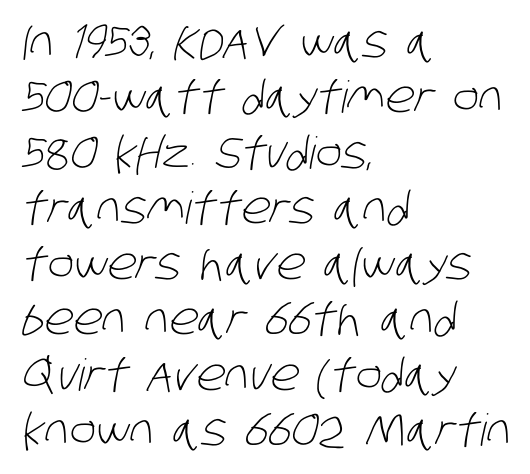
{"serif": "no", "bold": "no", "weight": "light", "width": "condensed", "stroke_contrast": "low", "x_height": "large", "monospaced": "no", "underline": "no", "align": "left", "line_spacing": "normal", "line_spacing_ratio": 1.26, "letter_spacing": "normal", "letter_spacing_em": 0.0, "glyph_px": 44}
